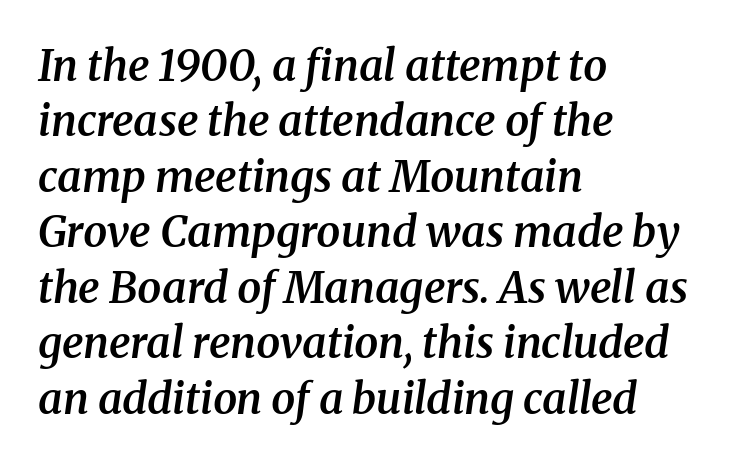
Each letter keeps its own natural width here, so spacing adapts to shape. In terms of leading, this rendering sits right in the middle. The text block is weighted toward the left margin, trailing off unevenly rightward. Plain, unruled lines of type.
